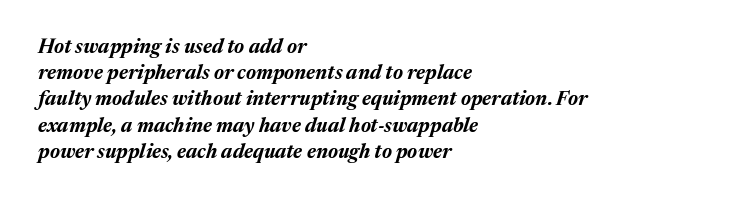
{"italic": "yes", "lean": "right", "slant_degrees": 17, "bold": "yes", "underline": "no", "align": "left", "line_spacing": "normal", "line_spacing_ratio": 1.31, "letter_spacing": "normal", "letter_spacing_em": 0.0, "glyph_px": 20}
